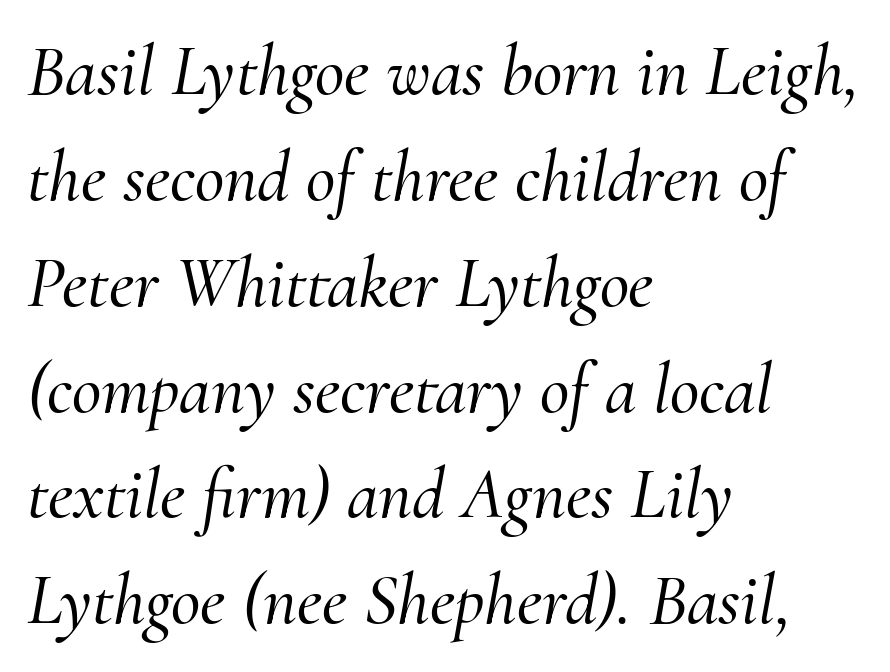
The image shows 72 px serif type, italic (leaning right); set left-aligned, normal line spacing (1.47x), normal letter spacing, not underlined; medium stroke contrast and a small x-height.
